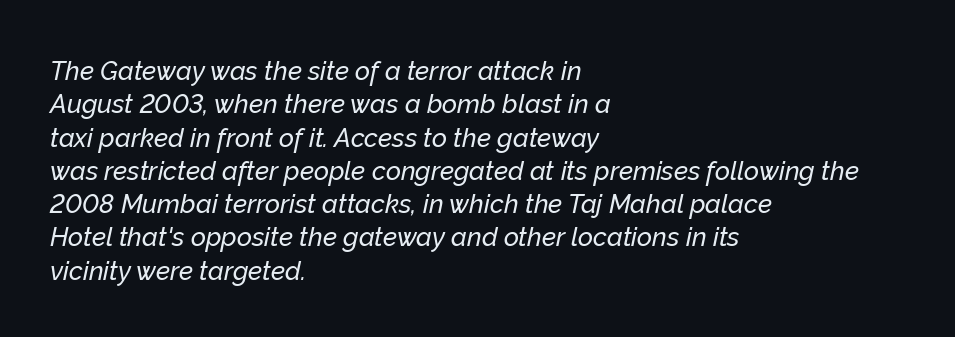
Q: Is the text italic (slanted)? A: Yes, it leans right by about 12 degrees.
Q: Is the text underlined? A: No.
Q: How is the paragraph aligned? A: Left-aligned.
Q: Is the spacing between letters normal or unusually wide? A: Normal.
Q: Is the spacing between lines tight, normal or loose? A: Normal.
